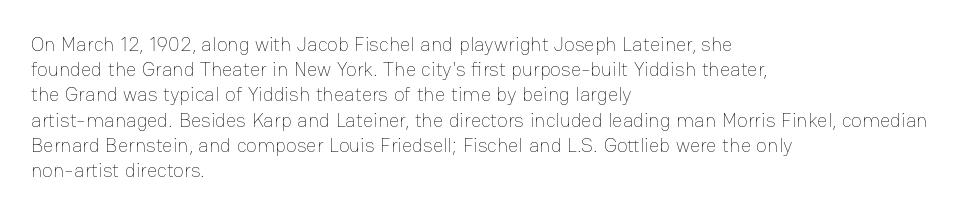
The image shows 20 px text type, upright; set left-aligned, normal line spacing (1.26x), normal letter spacing, not underlined.
